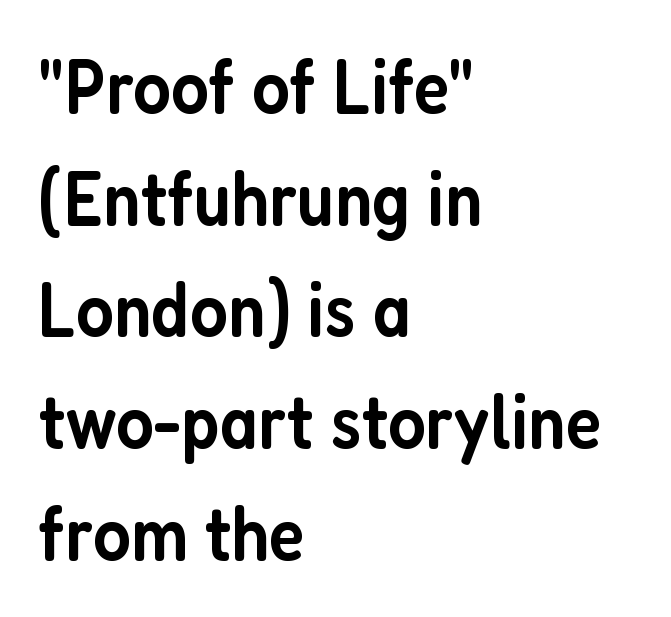
The image shows 77 px semibold, condensed sans-serif type, upright; set left-aligned, normal line spacing (1.45x), normal letter spacing, not underlined; low stroke contrast and a medium x-height.
